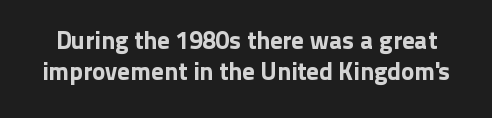
The image shows 25 px text type, upright; set normal line spacing (1.25x), normal letter spacing, not underlined.
